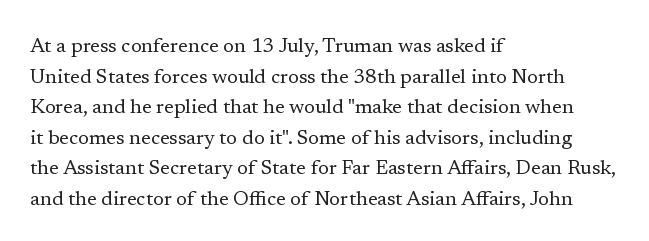
Q: Is the text bold? A: No.
Q: Is the text italic (slanted)? A: No, it is upright.
Q: Is the text underlined? A: No.
Q: How is the paragraph aligned? A: Left-aligned.
Q: Is the spacing between letters normal or unusually wide? A: Normal.
Q: Is the spacing between lines tight, normal or loose? A: Normal.
